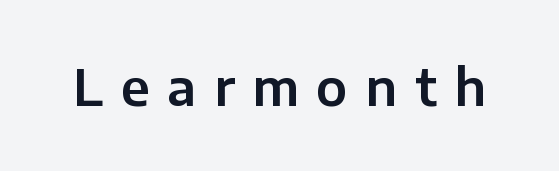
The image shows 50 px sans-serif type, upright; set unusually wide letter spacing (+0.35 em), not underlined; low stroke contrast and a medium x-height.
